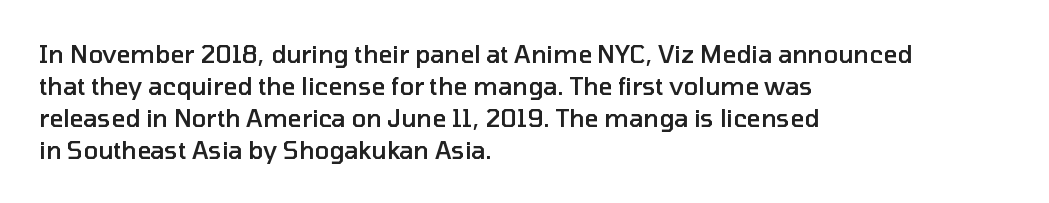
{"italic": "no", "bold": "semi", "underline": "no", "align": "left", "line_spacing": "normal", "line_spacing_ratio": 1.33, "letter_spacing": "normal", "letter_spacing_em": 0.0, "glyph_px": 24}
